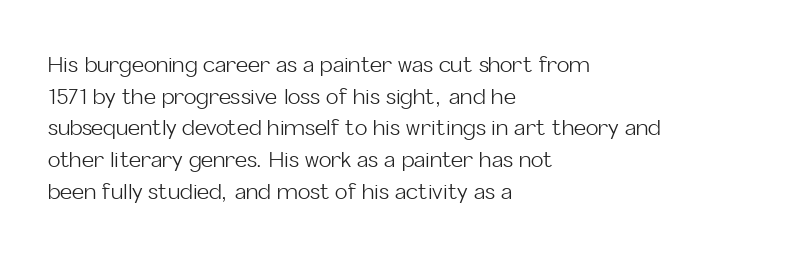
Q: Is the text bold? A: No.
Q: Is the text italic (slanted)? A: No, it is upright.
Q: Is the text underlined? A: No.
Q: How is the paragraph aligned? A: Left-aligned.
Q: Is the spacing between letters normal or unusually wide? A: Normal.
Q: Is the spacing between lines tight, normal or loose? A: Normal.
